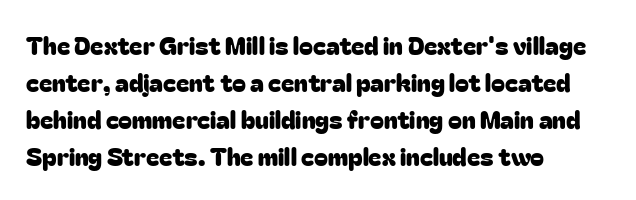
Q: Is the text italic (slanted)? A: No, it is upright.
Q: Is the text underlined? A: No.
Q: How is the paragraph aligned? A: Left-aligned.
Q: Is the spacing between letters normal or unusually wide? A: Normal.
Q: Is the spacing between lines tight, normal or loose? A: Normal.
